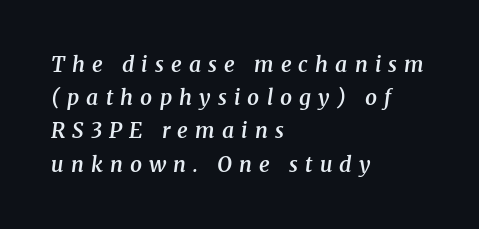
The specimen omits any rule beneath the text block's lines. Short and long lines alike share a common starting point at left. Caption: expanded tracking, letters set apart. The passage shown leans; its letterforms are oblique. Quick note: interline space is typical.
